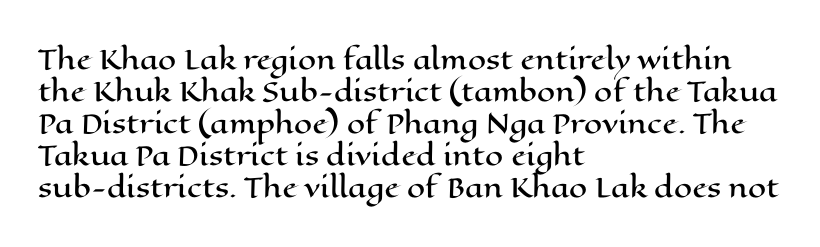
{"italic": "no", "underline": "no", "align": "left", "line_spacing_ratio": 1.23, "letter_spacing": "normal", "letter_spacing_em": 0.0, "glyph_px": 26}
